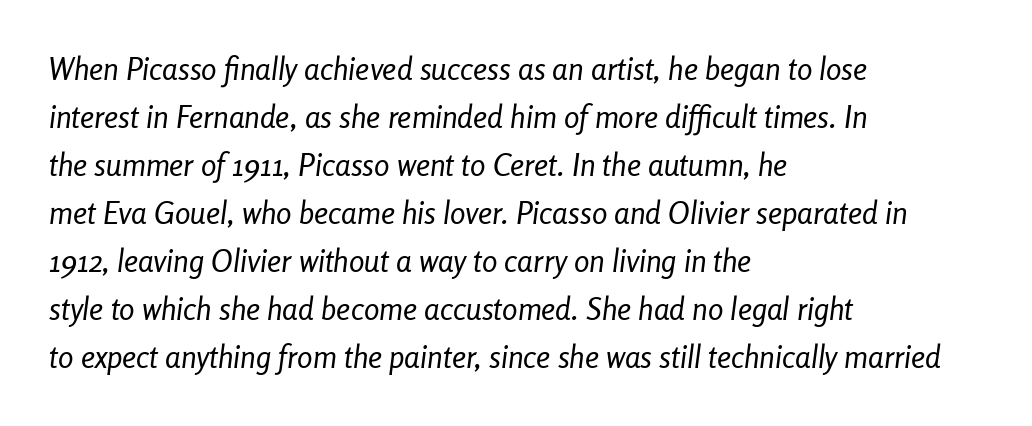
{"italic": "yes", "lean": "right", "slant_degrees": 8, "bold": "no", "weight": "regular", "width": "condensed", "stroke_contrast": "low", "x_height": "medium", "monospaced": "no", "underline": "no", "align": "left", "line_spacing": "normal", "line_spacing_ratio": 1.55, "letter_spacing": "normal", "letter_spacing_em": 0.0, "glyph_px": 31}
